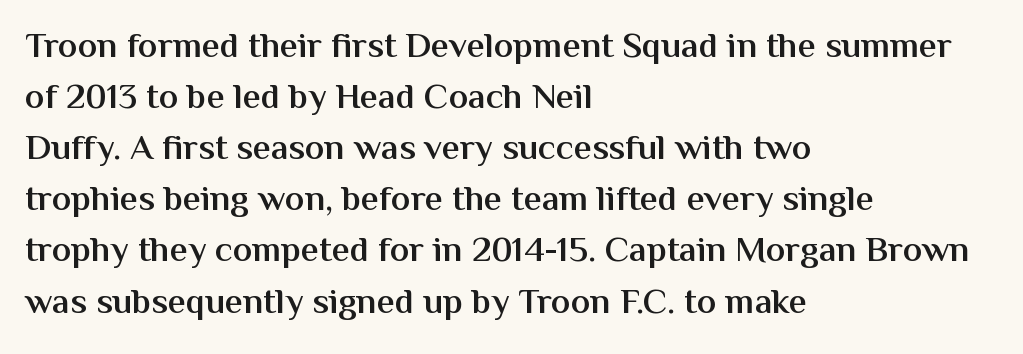
The letters stand straight up with perfectly vertical stems. Tracking here is standard; glyphs follow each other at the usual distance. In terms of letterform style, serifs are entirely absent. Students, this is semibold: more ink than regular, less than bold. These lines sit exactly where default settings would place them.
